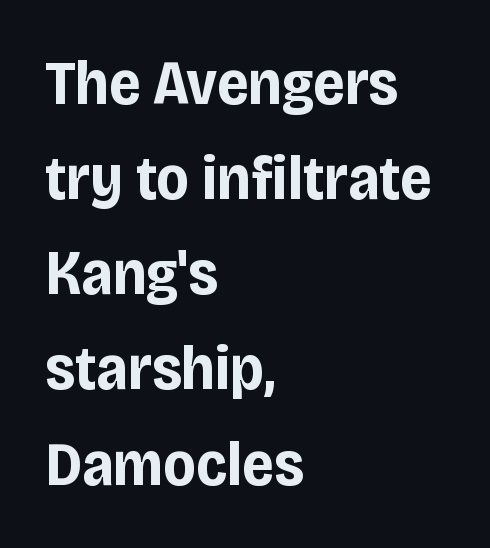
The image shows 63 px bold, condensed sans-serif type, upright; set left-aligned, normal line spacing (1.51x), normal letter spacing, not underlined; low stroke contrast and a large x-height.
